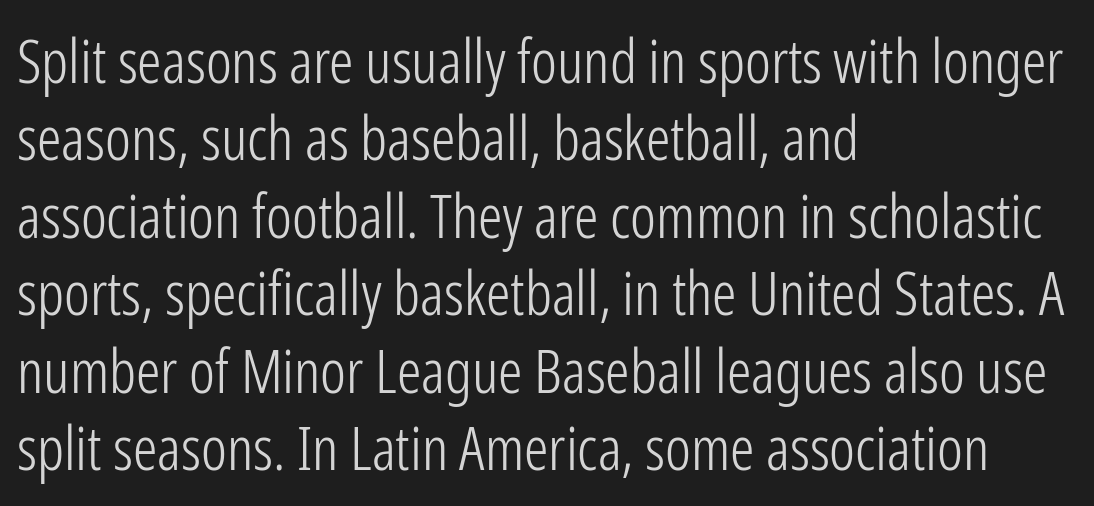
The image shows 61 px light, condensed sans-serif type, upright; set left-aligned, normal line spacing (1.27x), normal letter spacing, not underlined; low stroke contrast and a medium x-height.
